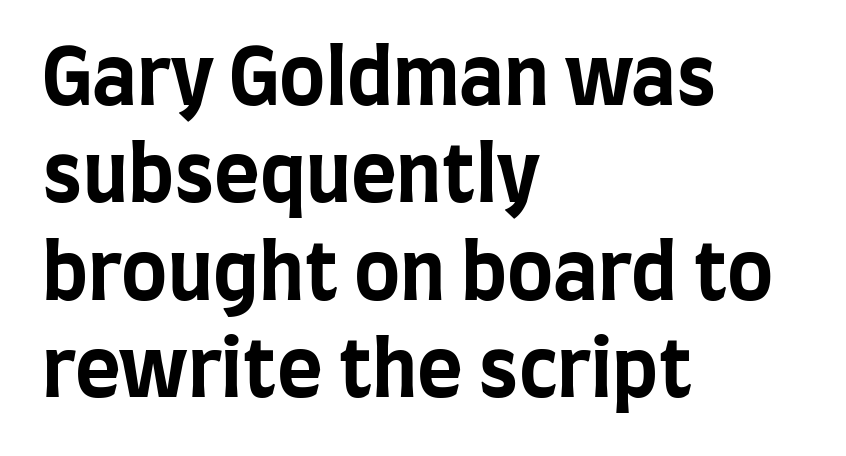
Characters remain perfectly vertical along every line. Reading down the column, the eye jumps a familiar distance to each next line. Character widths vary here, with narrow letters taking less room than wide ones. The words here are not underlined. This sample uses a sans-serif face.
